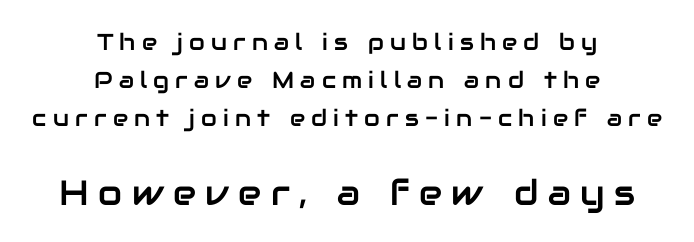
Q: Is the text italic (slanted)? A: No, it is upright.
Q: Is the typeface a serif or a sans-serif typeface? A: Sans-serif.
Q: Is the text underlined? A: No.
Q: How is the paragraph aligned? A: Centered.
Q: Is the spacing between letters normal or unusually wide? A: Unusually wide.
Q: Is the spacing between lines tight, normal or loose? A: Normal.
Q: Which block of text is set in a larger size, the first (top) or the second (bottom)? A: The second (bottom) one.
Q: Width (condensed, normal, or wide)? A: Normal.
Q: Stroke contrast? A: Low.
Q: x-height? A: Medium.
Q: Monospaced? A: No.
